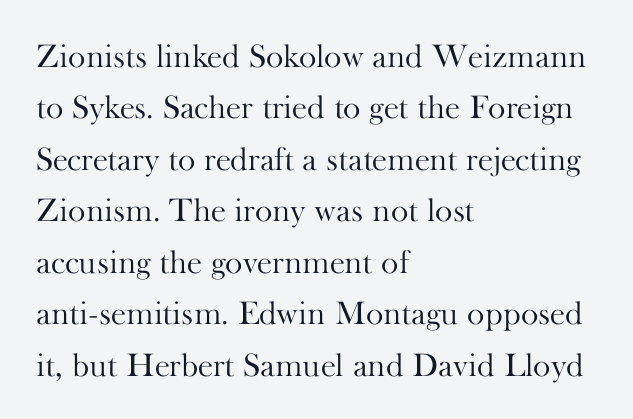
The image shows 33 px light serif type, upright; set left-aligned, normal line spacing (1.56x), normal letter spacing, not underlined; high stroke contrast and a small x-height.
